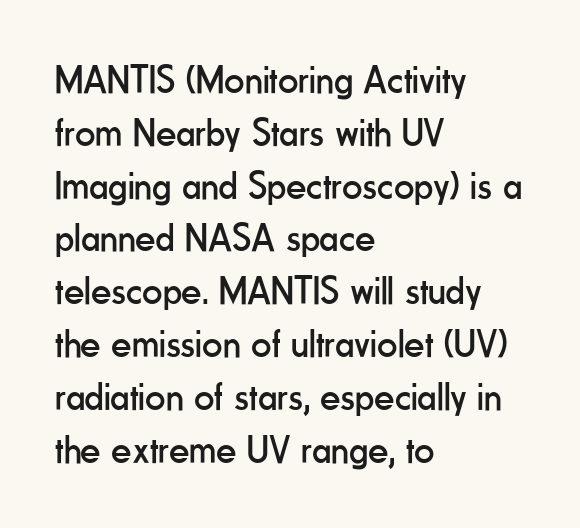
Q: Is the text bold? A: No.
Q: Is the text italic (slanted)? A: No, it is upright.
Q: Is the typeface a serif or a sans-serif typeface? A: Sans-serif.
Q: Is the text underlined? A: No.
Q: How is the paragraph aligned? A: Left-aligned.
Q: Is the spacing between letters normal or unusually wide? A: Normal.
Q: Is the spacing between lines tight, normal or loose? A: Normal.
Q: Width (condensed, normal, or wide)? A: Condensed.
Q: Stroke contrast? A: Low.
Q: x-height? A: Small.
Q: Monospaced? A: No.
